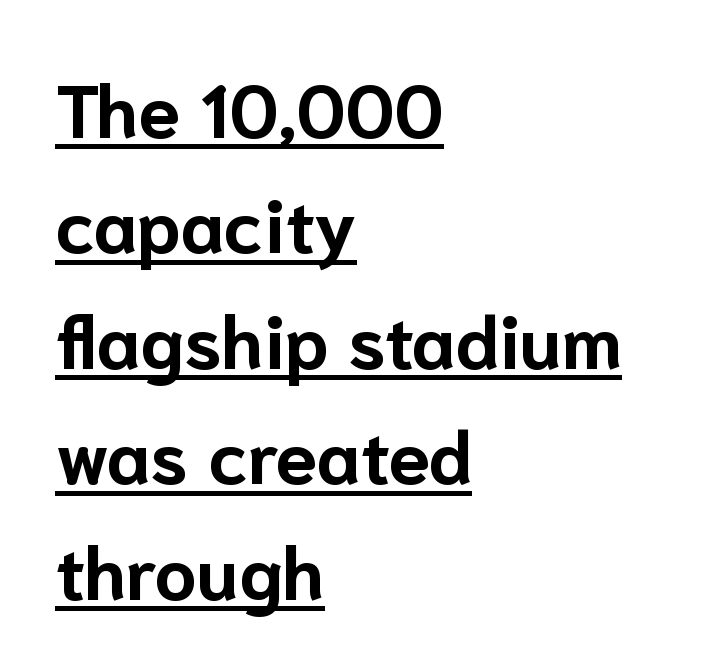
Summary of weight: heavy, a full bold. Rendered with straight, roman letterforms. Horizontal bands of white between lines are of average thickness. Think of a printed novel: that variable character pitch is what you see here. Horizontally, the lines are justified to the leading edge only. Students, observe the line beneath the letters — that is underlining.
